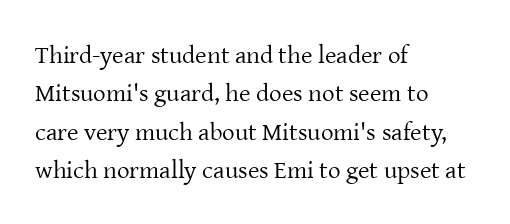
This sample uses an upright cut, with every glyph sitting square on the baseline. The string is rendered with underlining switched off. Tracking value appears to be zero — textbook default spacing. The lines in this sample share a left origin and differ only in where they stop. Vertical spacing — default.
